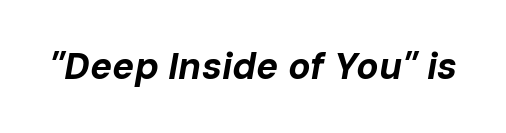
Q: Is the text bold? A: Yes.
Q: Is the text italic (slanted)? A: Yes, it leans right by about 10 degrees.
Q: Is the text underlined? A: No.
Q: Is the spacing between letters normal or unusually wide? A: Normal.
Q: Width (condensed, normal, or wide)? A: Normal.
Q: Stroke contrast? A: Low.
Q: x-height? A: Medium.
Q: Monospaced? A: No.
